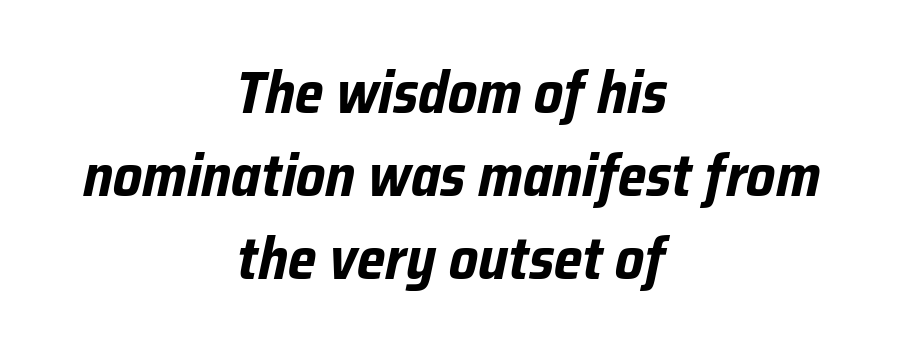
The lines in this sample share a center point and differ in where they start and stop. Spacing verdict: proportional, widths tailored to each character. Line spacing here is normal. Each word holds together tightly as a unit, with standard inter-letter gaps.
